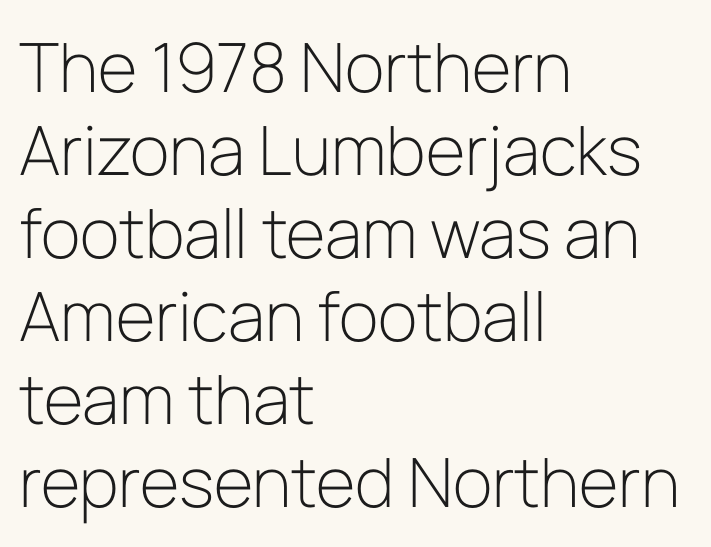
The image shows 68 px light sans-serif type, upright; set left-aligned, line spacing 1.22x, normal letter spacing, not underlined; low stroke contrast and a medium x-height.
